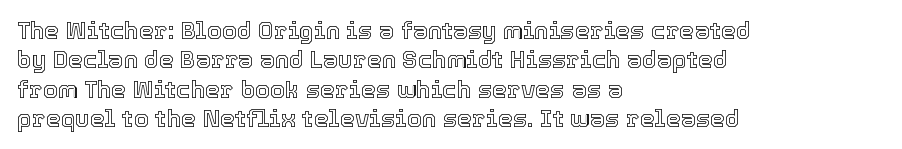
{"italic": "no", "underline": "no", "align": "left", "line_spacing_ratio": 1.22, "letter_spacing": "normal", "letter_spacing_em": 0.0, "glyph_px": 24}
